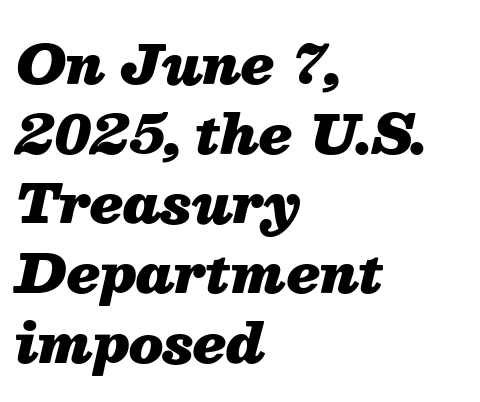
The image shows 54 px heavy type, italic (leaning right); set left-aligned, normal line spacing (1.29x), normal letter spacing, not underlined; medium stroke contrast and a medium x-height.
